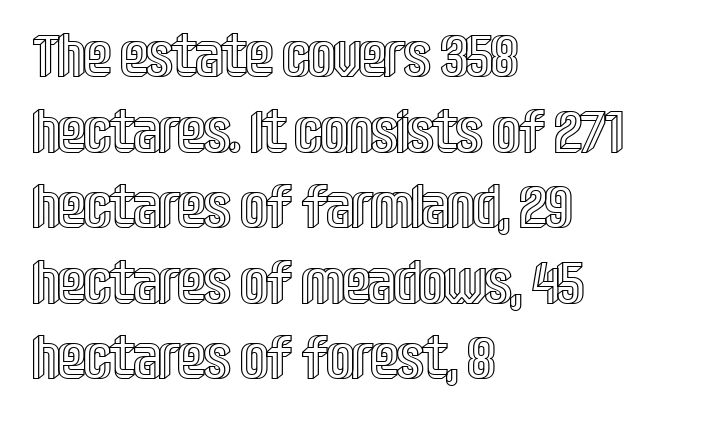
Q: Is the text italic (slanted)? A: No, it is upright.
Q: Is the text underlined? A: No.
Q: How is the paragraph aligned? A: Left-aligned.
Q: Is the spacing between letters normal or unusually wide? A: Normal.
Q: Is the spacing between lines tight, normal or loose? A: Normal.
Q: Width (condensed, normal, or wide)? A: Condensed.
Q: x-height? A: Large.
Q: Monospaced? A: No.
